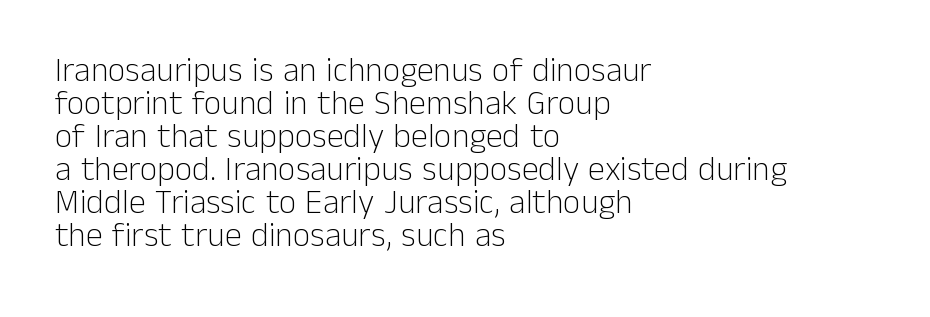
Q: Is the text bold? A: No.
Q: Is the text italic (slanted)? A: No, it is upright.
Q: Is the typeface a serif or a sans-serif typeface? A: Sans-serif.
Q: Is the text underlined? A: No.
Q: How is the paragraph aligned? A: Left-aligned.
Q: Is the spacing between letters normal or unusually wide? A: Normal.
Q: Is the spacing between lines tight, normal or loose? A: Tight.
Q: Width (condensed, normal, or wide)? A: Normal.
Q: Stroke contrast? A: Low.
Q: x-height? A: Medium.
Q: Monospaced? A: No.
